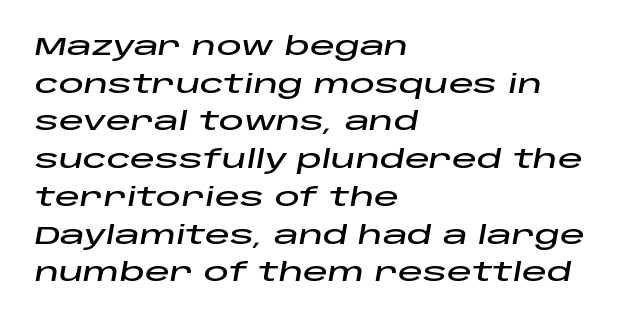
The image shows 25 px text type, italic (leaning right); set left-aligned, normal line spacing (1.51x), normal letter spacing, not underlined.
